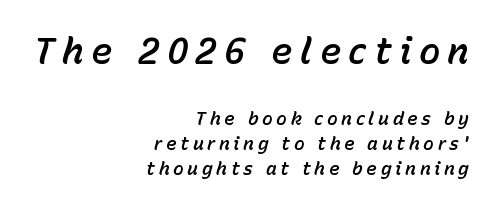
{"italic": "yes", "lean": "right", "slant_degrees": 15, "width": "normal", "stroke_contrast": "low", "x_height": "medium", "monospaced": "no", "underline": "no", "align": "right", "line_spacing": "normal", "line_spacing_ratio": 1.38, "letter_spacing": "wide", "letter_spacing_em": 0.2, "larger_block": "first", "size_ratio": 2.0, "glyph_px": 36}
